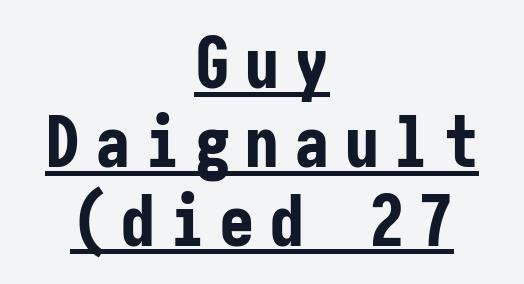
Q: Is the text bold? A: Yes.
Q: Is the text italic (slanted)? A: No, it is upright.
Q: Is the typeface a serif or a sans-serif typeface? A: Sans-serif.
Q: Is the text underlined? A: Yes.
Q: How is the paragraph aligned? A: Centered.
Q: Is the spacing between letters normal or unusually wide? A: Unusually wide.
Q: Is the spacing between lines tight, normal or loose? A: Tight.
Q: Width (condensed, normal, or wide)? A: Condensed.
Q: Stroke contrast? A: Low.
Q: x-height? A: Medium.
